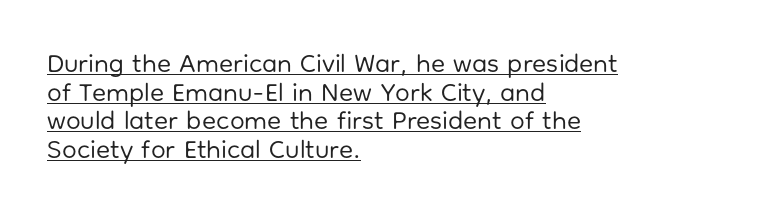
The image shows 26 px text type, upright; set left-aligned, tight line spacing (1.1x), normal letter spacing, underlined.
